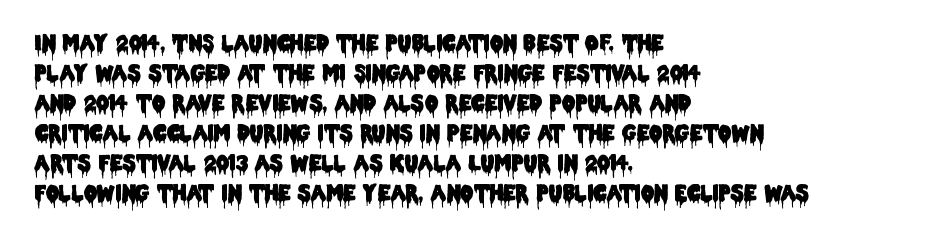
Q: Is the text italic (slanted)? A: No, it is upright.
Q: Is the text underlined? A: No.
Q: How is the paragraph aligned? A: Left-aligned.
Q: Is the spacing between letters normal or unusually wide? A: Normal.
Q: Is the spacing between lines tight, normal or loose? A: Normal.
